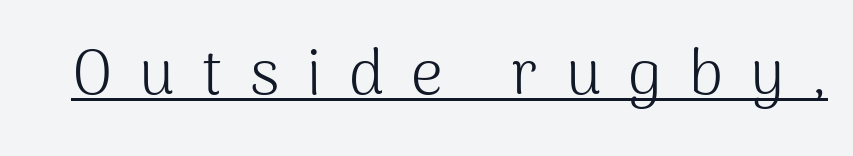
Q: Is the text bold? A: No.
Q: Is the text italic (slanted)? A: No, it is upright.
Q: Is the typeface a serif or a sans-serif typeface? A: Sans-serif.
Q: Is the text underlined? A: Yes.
Q: Is the spacing between letters normal or unusually wide? A: Unusually wide.
Q: Width (condensed, normal, or wide)? A: Normal.
Q: Stroke contrast? A: Medium.
Q: x-height? A: Medium.
Q: Monospaced? A: No.
